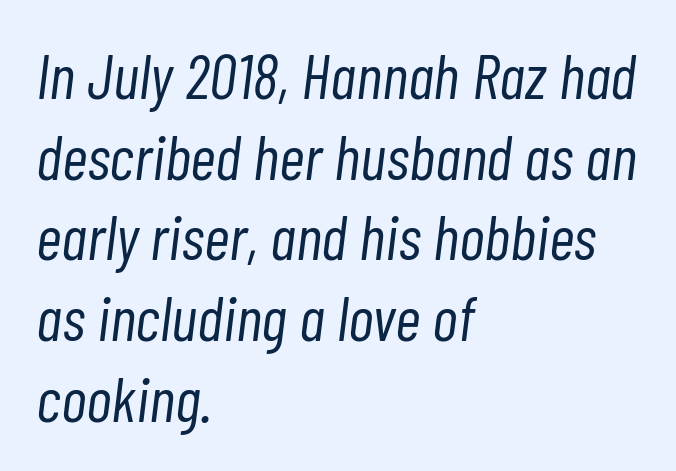
You could not count columns in this text — the font is proportionally spaced. Heft: none added — not bold. Students, note that the glyphs here touch the page at normal intervals. The area under the type is left untouched. The glyphs look as if they've been sheared to an angle. Students, observe: this is what conventionally led text looks like.
